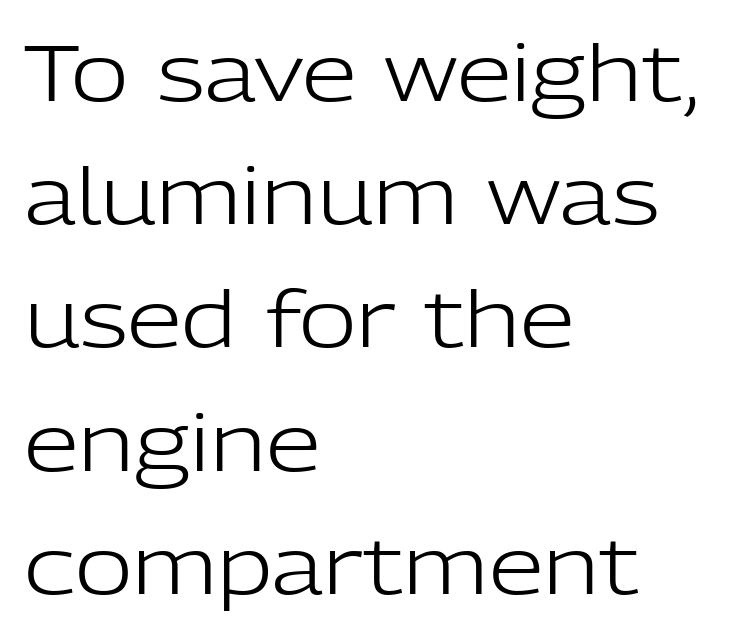
{"serif": "no", "italic": "no", "bold": "no", "weight": "light", "width": "normal", "stroke_contrast": "low", "x_height": "medium", "monospaced": "no", "underline": "no", "align": "left", "line_spacing": "normal", "line_spacing_ratio": 1.56, "letter_spacing": "normal", "letter_spacing_em": 0.0, "glyph_px": 79}
